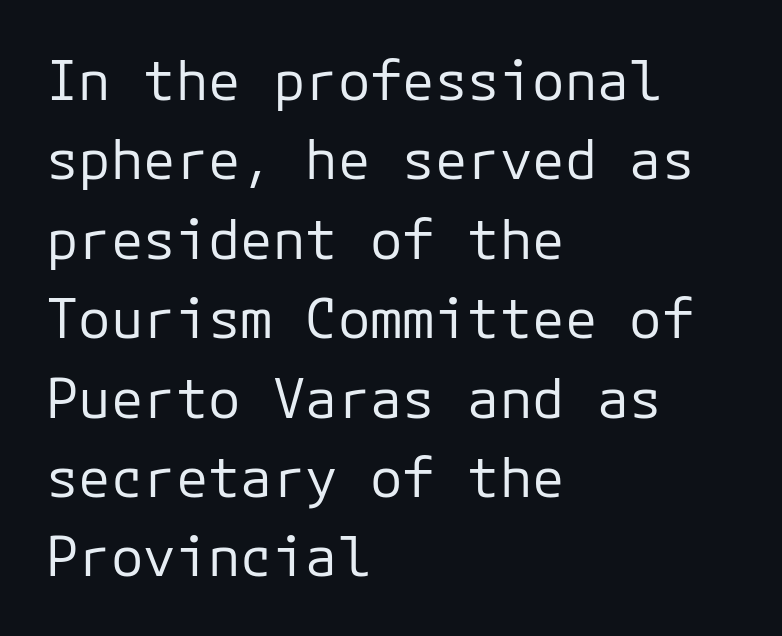
The image shows 54 px regular-weight sans-serif type, upright, monospaced; set left-aligned, normal line spacing (1.47x), normal letter spacing, not underlined; low stroke contrast and a medium x-height.
